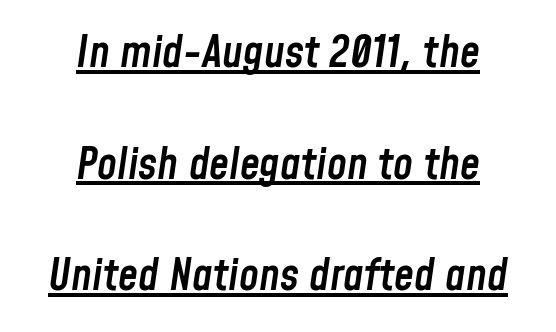
Q: Is the text bold? A: Semi-bold.
Q: Is the text italic (slanted)? A: Yes, it leans right by about 8 degrees.
Q: Is the text underlined? A: Yes.
Q: How is the paragraph aligned? A: Centered.
Q: Is the spacing between letters normal or unusually wide? A: Normal.
Q: Is the spacing between lines tight, normal or loose? A: Loose.
Q: Width (condensed, normal, or wide)? A: Condensed.
Q: Stroke contrast? A: Low.
Q: x-height? A: Medium.
Q: Monospaced? A: No.
